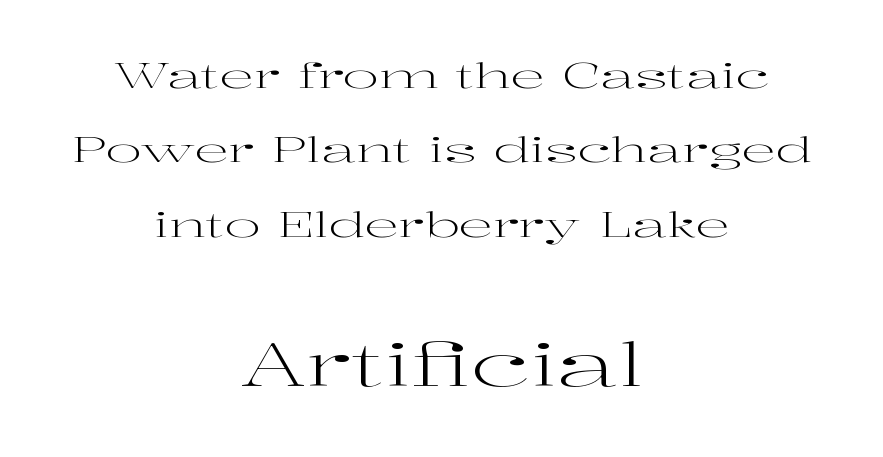
Q: Is the text bold? A: No.
Q: Is the text italic (slanted)? A: No, it is upright.
Q: Is the typeface a serif or a sans-serif typeface? A: Serif.
Q: Is the text underlined? A: No.
Q: How is the paragraph aligned? A: Centered.
Q: Is the spacing between letters normal or unusually wide? A: Normal.
Q: Is the spacing between lines tight, normal or loose? A: Loose.
Q: Which block of text is set in a larger size, the first (top) or the second (bottom)? A: The second (bottom) one.
Q: Width (condensed, normal, or wide)? A: Wide.
Q: Stroke contrast? A: High.
Q: x-height? A: Medium.
Q: Monospaced? A: No.
